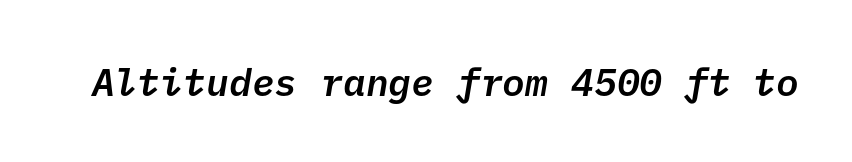
Q: Is the text bold? A: Semi-bold.
Q: Is the typeface a serif or a sans-serif typeface? A: Sans-serif.
Q: Is the text underlined? A: No.
Q: Is the spacing between letters normal or unusually wide? A: Normal.
Q: Width (condensed, normal, or wide)? A: Normal.
Q: Stroke contrast? A: Low.
Q: x-height? A: Medium.
